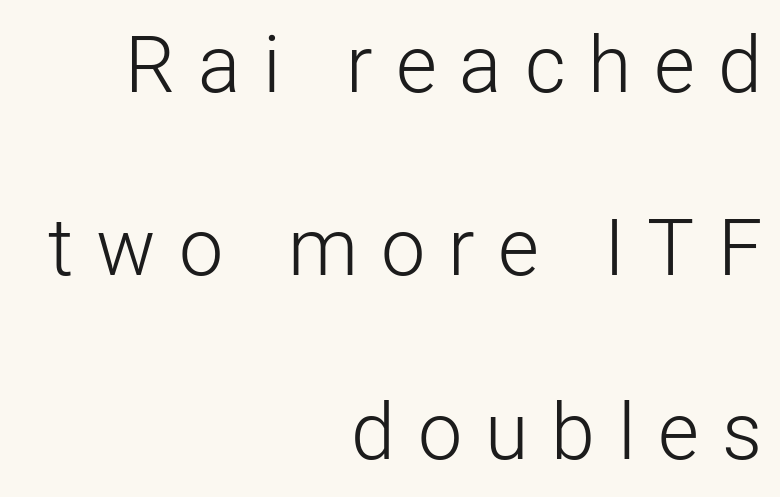
No heavy texture on the line: the type isn't bold. The letterforms stand isolated, each surrounded by extra space. This sample is right-justified, so line beginnings fall wherever the words allow. The space beneath each line is pristine and unruled.
